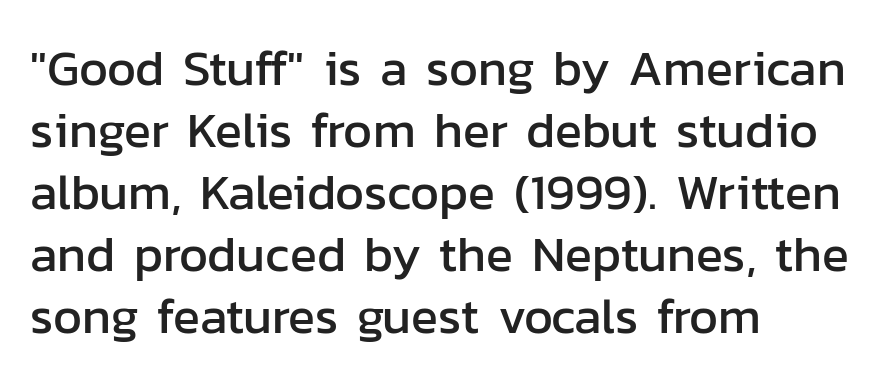
{"serif": "no", "italic": "no", "width": "normal", "stroke_contrast": "low", "x_height": "medium", "monospaced": "no", "underline": "no", "align": "left", "line_spacing_ratio": 1.24, "letter_spacing": "normal", "letter_spacing_em": 0.0, "glyph_px": 50}
